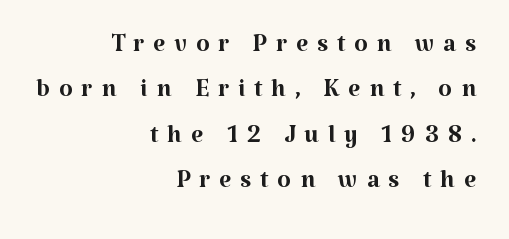
The image shows 35 px regular-weight serif type, upright; set right-aligned, normal line spacing (1.3x), unusually wide letter spacing (+0.25 em), not underlined; medium stroke contrast and a medium x-height.
